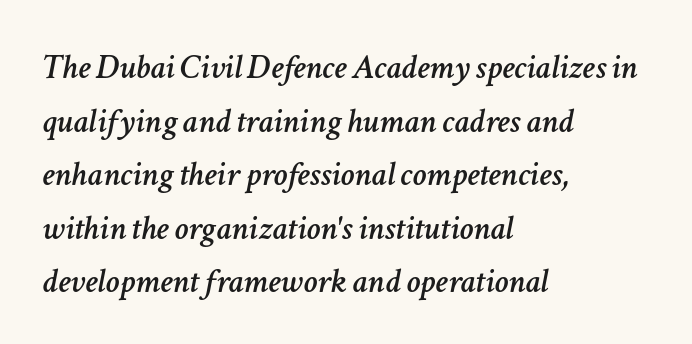
{"italic": "yes", "lean": "right", "slant_degrees": 11, "width": "normal", "stroke_contrast": "low", "x_height": "medium", "monospaced": "no", "underline": "no", "align": "left", "line_spacing": "normal", "line_spacing_ratio": 1.53, "letter_spacing": "normal", "letter_spacing_em": 0.0, "glyph_px": 35}
